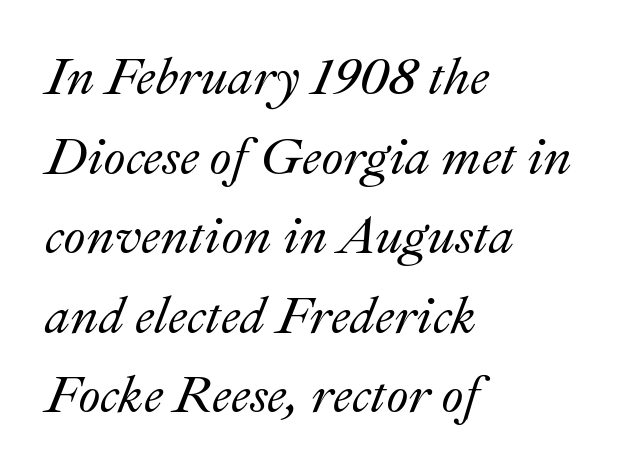
{"italic": "yes", "lean": "right", "slant_degrees": 22, "width": "normal", "stroke_contrast": "medium", "x_height": "small", "monospaced": "no", "underline": "no", "align": "left", "line_spacing": "normal", "line_spacing_ratio": 1.56, "letter_spacing": "normal", "letter_spacing_em": 0.0, "glyph_px": 51}
